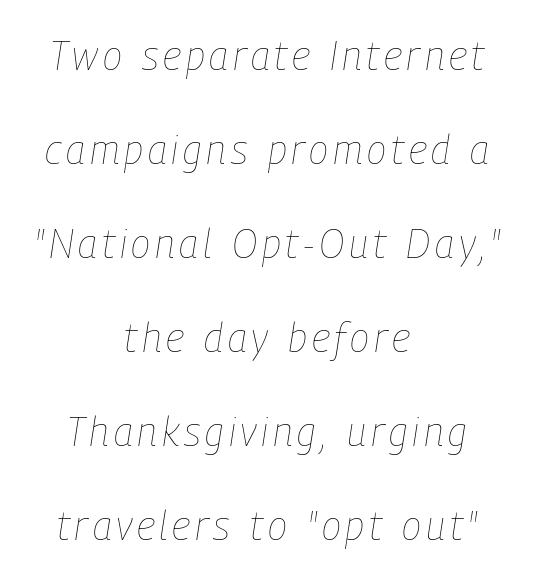
{"italic": "yes", "lean": "right", "slant_degrees": 9, "bold": "no", "weight": "thin", "width": "condensed", "stroke_contrast": "low", "x_height": "medium", "monospaced": "no", "underline": "no", "align": "center", "line_spacing": "loose", "line_spacing_ratio": 2.35, "glyph_px": 40}
